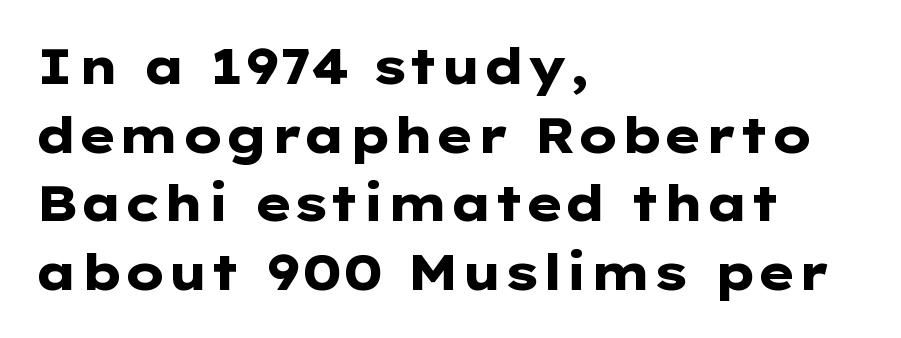
The image shows 49 px heavy, wide sans-serif type, upright; set left-aligned, normal line spacing (1.4x), normal letter spacing, not underlined; low stroke contrast and a medium x-height.
